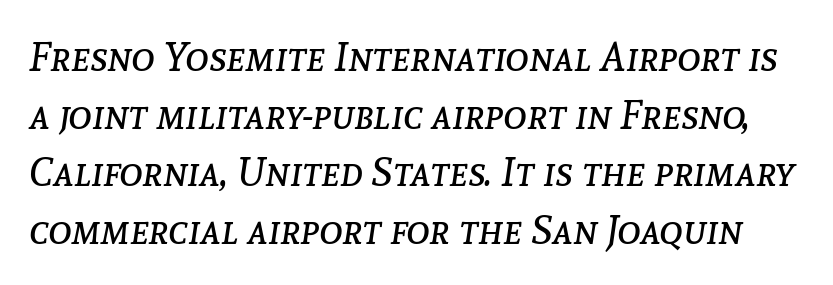
The image shows 40 px regular-weight type, italic (leaning right); set normal line spacing (1.44x), normal letter spacing, not underlined; low stroke contrast and a medium x-height.
